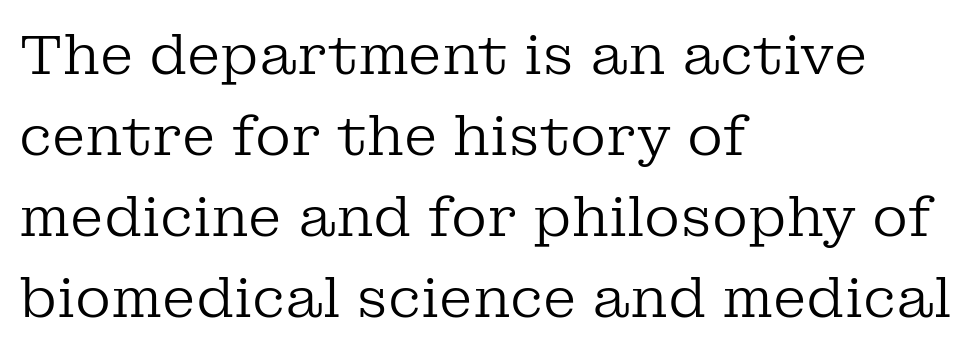
Q: Is the text bold? A: No.
Q: Is the text italic (slanted)? A: No, it is upright.
Q: Is the typeface a serif or a sans-serif typeface? A: Serif.
Q: Is the text underlined? A: No.
Q: How is the paragraph aligned? A: Left-aligned.
Q: Is the spacing between letters normal or unusually wide? A: Normal.
Q: Is the spacing between lines tight, normal or loose? A: Normal.
Q: Width (condensed, normal, or wide)? A: Normal.
Q: Stroke contrast? A: Low.
Q: x-height? A: Medium.
Q: Monospaced? A: No.
